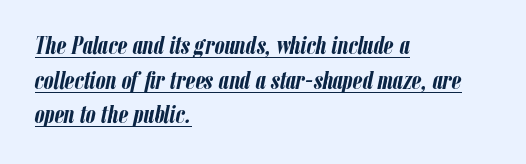
The image shows 25 px bold type, italic (leaning right); set left-aligned, normal line spacing (1.39x), normal letter spacing, underlined.
